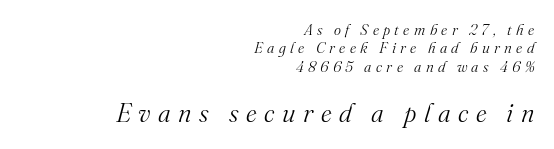
The image shows 26 px text type, italic (leaning right); set right-aligned, line spacing 1.22x, unusually wide letter spacing (+0.29 em), not underlined; the second (bottom) block is 1.73x larger.
